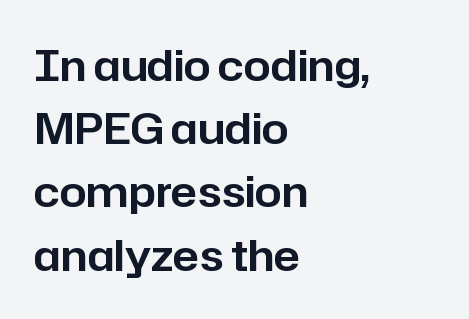
Character widths vary here, with narrow letters taking less room than wide ones. Just letters on the line, the space beneath them empty. Teacher's note: observe the even left margin — that is flush-left alignment. Type style note: lacks serifs. How would I describe the line gaps? Plain and ordinary.
